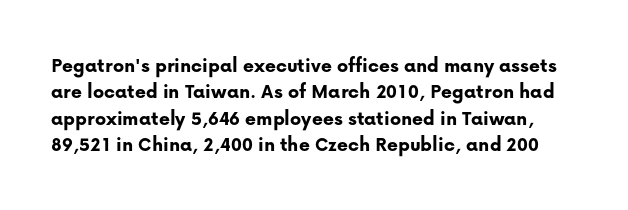
Q: Is the text bold? A: Yes.
Q: Is the text italic (slanted)? A: No, it is upright.
Q: Is the text underlined? A: No.
Q: Is the spacing between letters normal or unusually wide? A: Normal.
Q: Is the spacing between lines tight, normal or loose? A: Normal.
